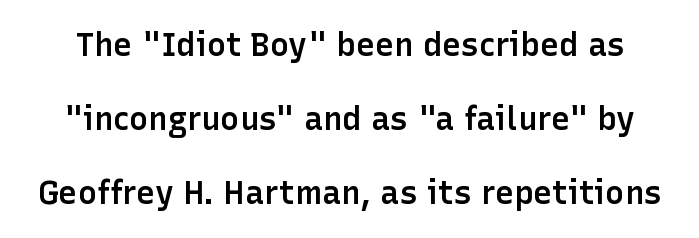
The image shows 32 px semibold sans-serif type, upright; set loose line spacing (2.32x), normal letter spacing, not underlined; low stroke contrast and a medium x-height.
